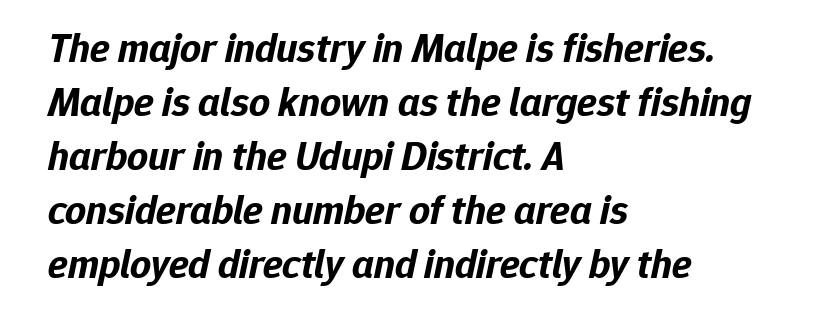
Descenders are the only things crossing below the line. Between one letter and the next there's only the usual sliver of space. Does the copy run flush right? No — it runs flush left. Italic: yes, the glyphs are oblique. Leading matches the norm, producing a regular column.
